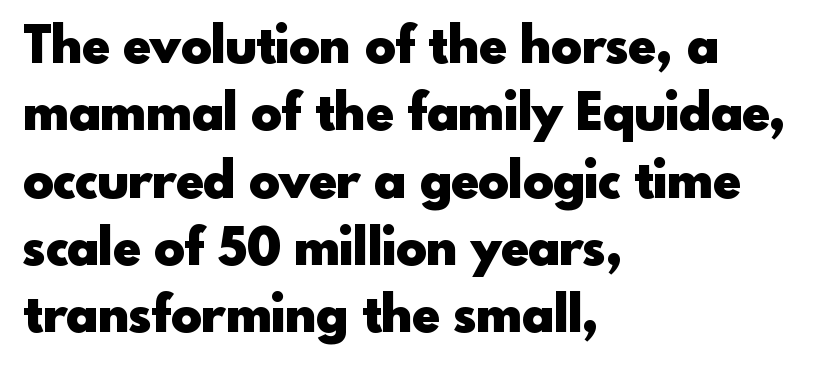
{"serif": "no", "italic": "no", "bold": "yes", "weight": "heavy", "width": "normal", "x_height": "small", "monospaced": "no", "underline": "no", "align": "left", "line_spacing": "normal", "line_spacing_ratio": 1.32, "letter_spacing": "normal", "letter_spacing_em": 0.0, "glyph_px": 51}
